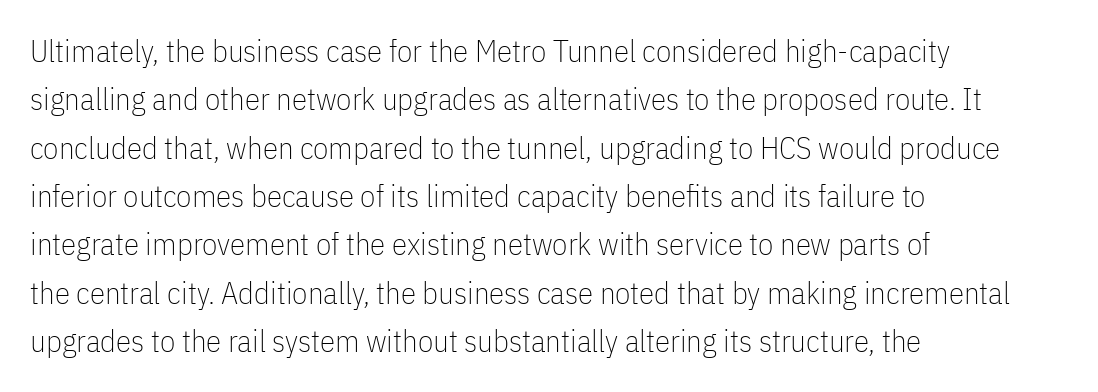
The image shows 31 px thin, condensed sans-serif type, upright; set left-aligned, normal line spacing (1.56x), normal letter spacing, not underlined; low stroke contrast and a medium x-height.
